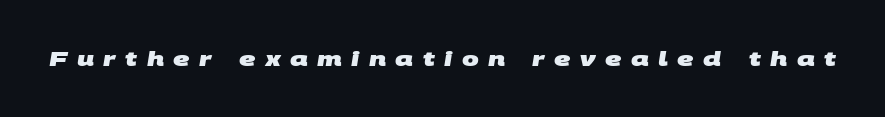
{"bold": "yes", "underline": "no", "letter_spacing": "wide", "letter_spacing_em": 0.47, "glyph_px": 20}
